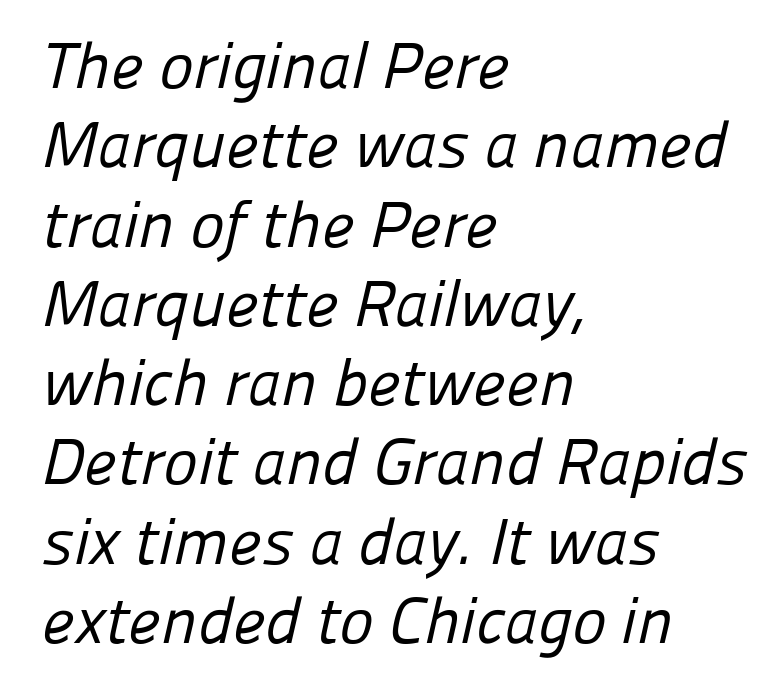
Q: Is the text bold? A: No.
Q: Is the typeface a serif or a sans-serif typeface? A: Sans-serif.
Q: Is the text underlined? A: No.
Q: How is the paragraph aligned? A: Left-aligned.
Q: Is the spacing between letters normal or unusually wide? A: Normal.
Q: Width (condensed, normal, or wide)? A: Normal.
Q: Stroke contrast? A: Low.
Q: x-height? A: Medium.
Q: Monospaced? A: No.
